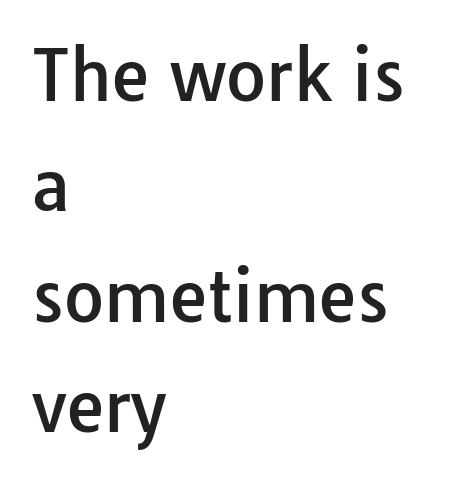
{"serif": "no", "italic": "no", "width": "normal", "stroke_contrast": "low", "x_height": "medium", "monospaced": "no", "underline": "no", "align": "left", "line_spacing": "normal", "line_spacing_ratio": 1.6, "letter_spacing": "normal", "letter_spacing_em": 0.0, "glyph_px": 69}
